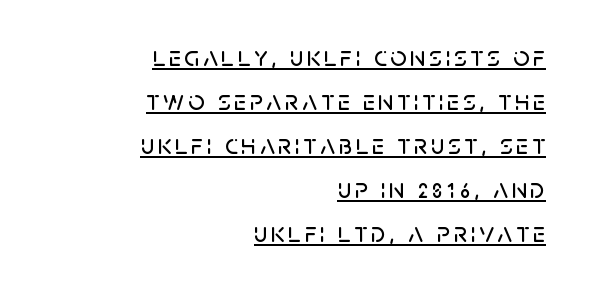
Q: Is the text italic (slanted)? A: No, it is upright.
Q: Is the typeface a serif or a sans-serif typeface? A: Sans-serif.
Q: Is the text underlined? A: Yes.
Q: How is the paragraph aligned? A: Right-aligned.
Q: Is the spacing between lines tight, normal or loose? A: Normal.
Q: Width (condensed, normal, or wide)? A: Normal.
Q: Stroke contrast? A: Low.
Q: x-height? A: Large.
Q: Monospaced? A: No.
